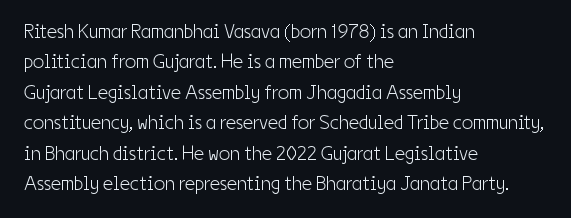
The image shows 20 px text type, upright; set left-aligned, normal line spacing (1.52x), normal letter spacing, not underlined.
